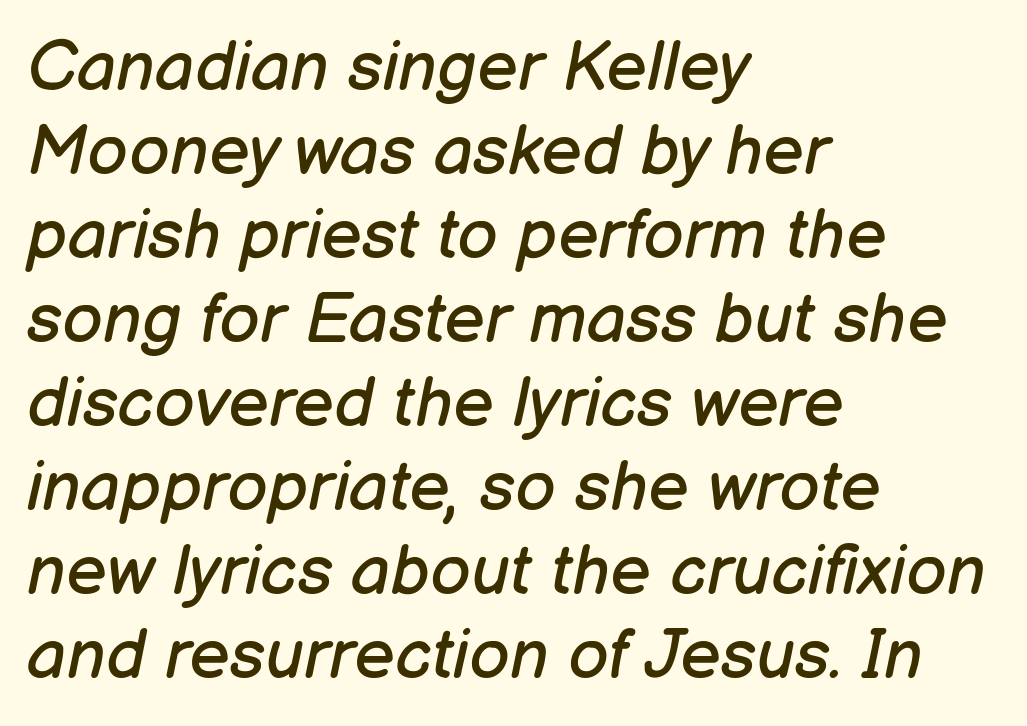
Q: Is the text bold? A: No.
Q: Is the text italic (slanted)? A: Yes, it leans right by about 12 degrees.
Q: Is the text underlined? A: No.
Q: How is the paragraph aligned? A: Left-aligned.
Q: Is the spacing between letters normal or unusually wide? A: Normal.
Q: Width (condensed, normal, or wide)? A: Normal.
Q: Stroke contrast? A: Low.
Q: x-height? A: Medium.
Q: Monospaced? A: No.
